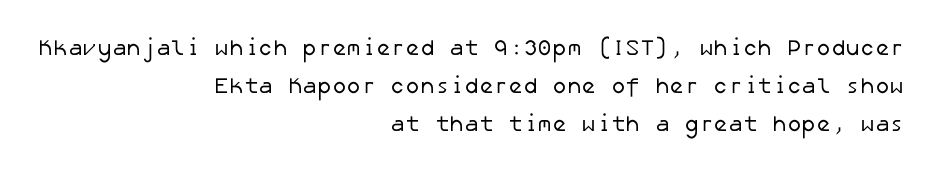
The image shows 22 px text type; set right-aligned, line spacing 1.73x, normal letter spacing, not underlined.
